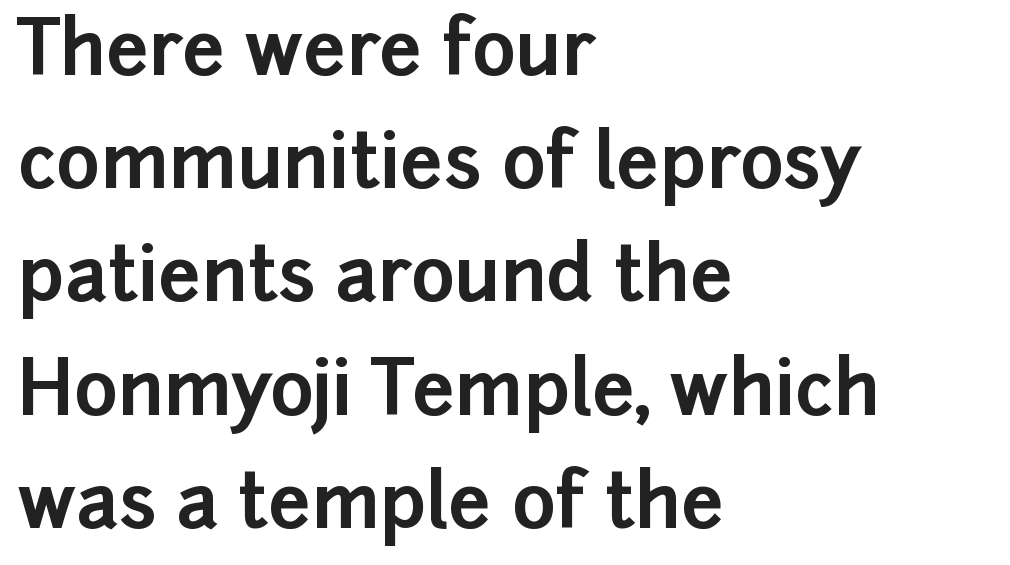
The passage shown is typed in a proportional face where columns would drift. Inter-character spacing is left at the font's built-in metrics. The letters are bold, with thick, heavy strokes. Nope, not italic — everything's standing straight.
